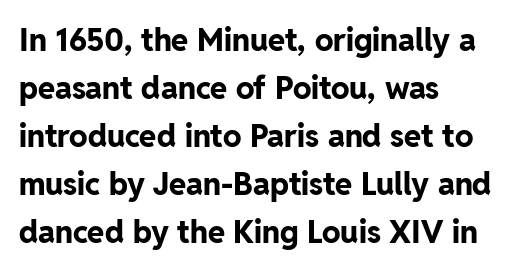
The image shows 31 px bold sans-serif type, upright; set left-aligned, normal line spacing (1.55x), normal letter spacing, not underlined; low stroke contrast and a medium x-height.
